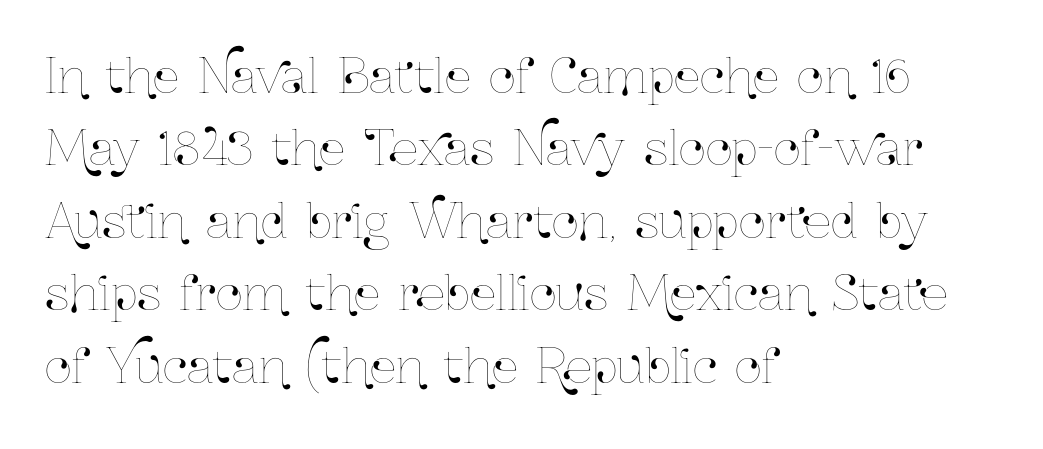
{"italic": "no", "width": "condensed", "stroke_contrast": "low", "x_height": "medium", "monospaced": "no", "underline": "no", "align": "left", "line_spacing": "normal", "line_spacing_ratio": 1.54, "letter_spacing": "normal", "letter_spacing_em": 0.0, "glyph_px": 47}
